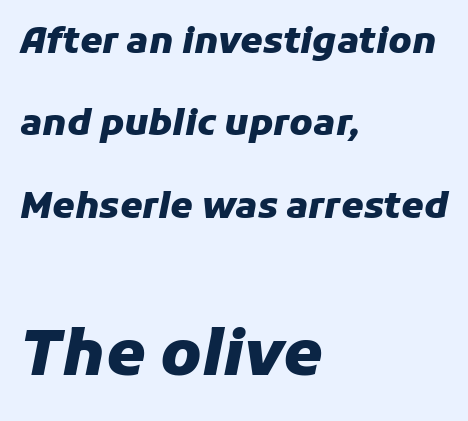
Q: Is the text bold? A: Yes.
Q: Is the text italic (slanted)? A: Yes, it leans right by about 11 degrees.
Q: Is the text underlined? A: No.
Q: How is the paragraph aligned? A: Left-aligned.
Q: Is the spacing between letters normal or unusually wide? A: Normal.
Q: Is the spacing between lines tight, normal or loose? A: Loose.
Q: Which block of text is set in a larger size, the first (top) or the second (bottom)? A: The second (bottom) one.
Q: Width (condensed, normal, or wide)? A: Normal.
Q: Stroke contrast? A: Low.
Q: x-height? A: Medium.
Q: Monospaced? A: No.
